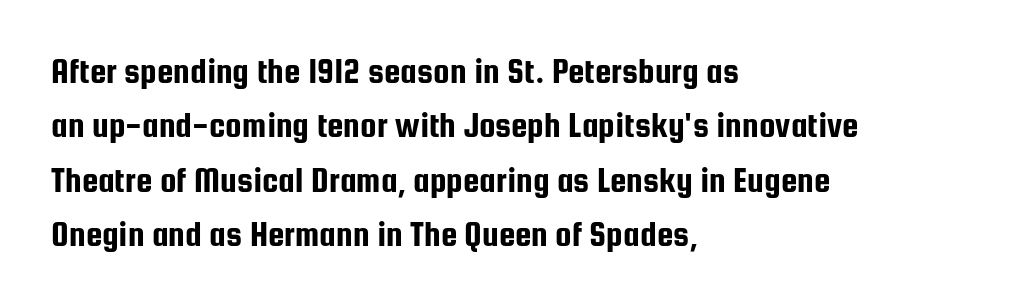
The image shows 37 px condensed sans-serif type, upright; set left-aligned, normal line spacing (1.47x), normal letter spacing, not underlined; low stroke contrast and a medium x-height.
